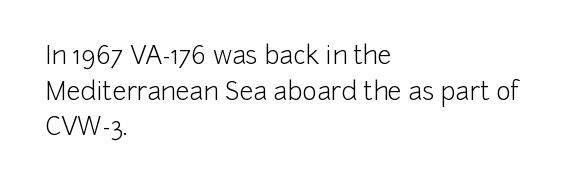
Q: Is the text bold? A: No.
Q: Is the text italic (slanted)? A: No, it is upright.
Q: Is the text underlined? A: No.
Q: How is the paragraph aligned? A: Left-aligned.
Q: Is the spacing between letters normal or unusually wide? A: Normal.
Q: Is the spacing between lines tight, normal or loose? A: Normal.
